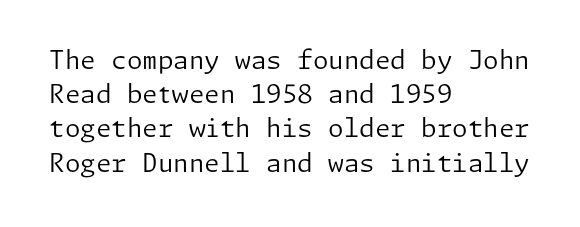
The image shows 25 px text type, upright; set left-aligned, normal line spacing (1.37x), normal letter spacing, not underlined.
